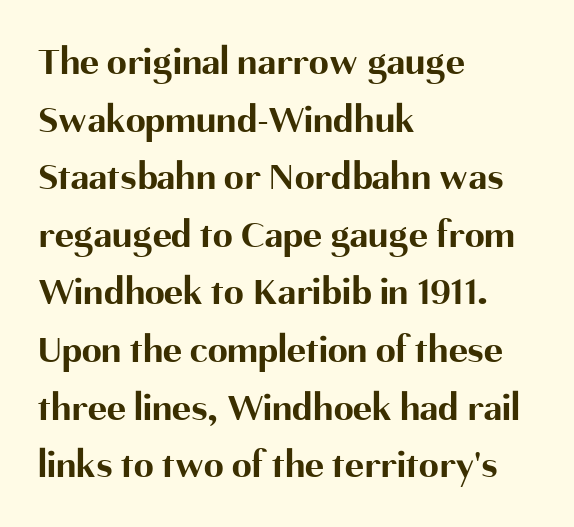
{"serif": "no", "italic": "no", "bold": "yes", "weight": "bold", "width": "normal", "stroke_contrast": "medium", "x_height": "medium", "monospaced": "no", "underline": "no", "align": "left", "line_spacing": "normal", "line_spacing_ratio": 1.44, "letter_spacing": "normal", "letter_spacing_em": 0.0, "glyph_px": 40}
